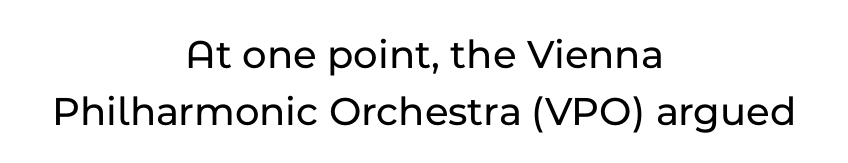
Q: Is the text italic (slanted)? A: No, it is upright.
Q: Is the typeface a serif or a sans-serif typeface? A: Sans-serif.
Q: Is the text underlined? A: No.
Q: How is the paragraph aligned? A: Centered.
Q: Is the spacing between letters normal or unusually wide? A: Normal.
Q: Is the spacing between lines tight, normal or loose? A: Normal.
Q: Width (condensed, normal, or wide)? A: Normal.
Q: Stroke contrast? A: Low.
Q: x-height? A: Medium.
Q: Monospaced? A: No.
